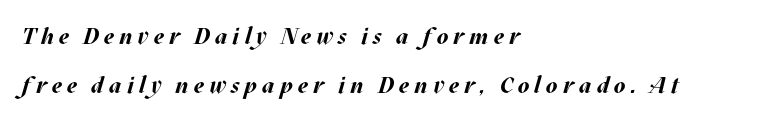
The image shows 23 px bold type, italic (leaning right); set left-aligned, loose line spacing (2.15x), unusually wide letter spacing (+0.22 em), not underlined.
